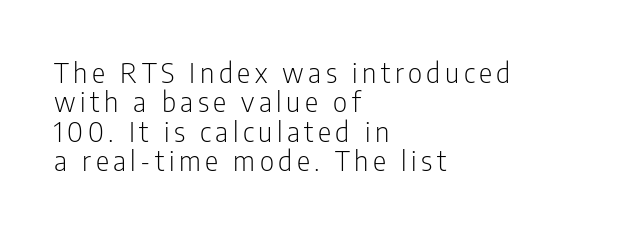
The image shows 28 px light, condensed sans-serif type, upright; set left-aligned, tight line spacing (1.05x), not underlined; low stroke contrast and a medium x-height.
